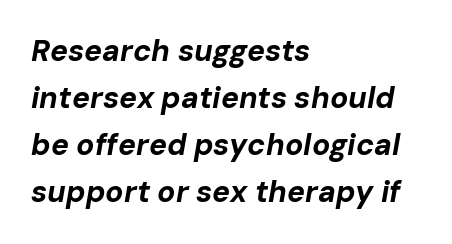
{"italic": "yes", "lean": "right", "slant_degrees": 10, "bold": "yes", "weight": "bold", "width": "normal", "stroke_contrast": "low", "x_height": "medium", "monospaced": "no", "underline": "no", "align": "left", "line_spacing": "normal", "line_spacing_ratio": 1.57, "letter_spacing": "normal", "letter_spacing_em": 0.0, "glyph_px": 30}
